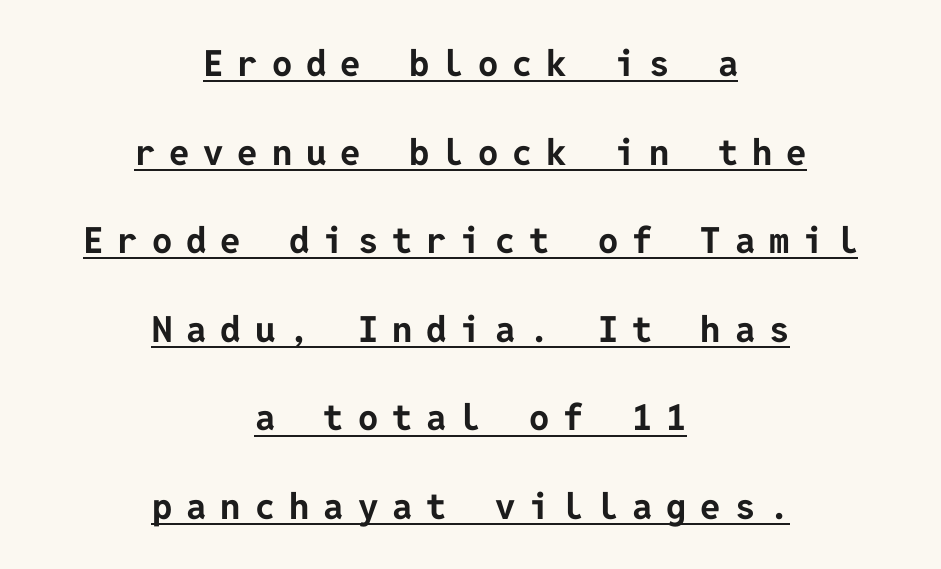
Q: Is the text bold? A: Yes.
Q: Is the text italic (slanted)? A: No, it is upright.
Q: Is the typeface a serif or a sans-serif typeface? A: Sans-serif.
Q: Is the text underlined? A: Yes.
Q: How is the paragraph aligned? A: Centered.
Q: Is the spacing between letters normal or unusually wide? A: Unusually wide.
Q: Is the spacing between lines tight, normal or loose? A: Loose.
Q: Width (condensed, normal, or wide)? A: Normal.
Q: Stroke contrast? A: Low.
Q: x-height? A: Medium.
